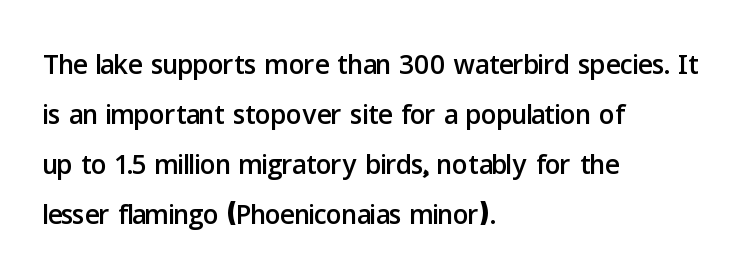
I'd call this a sans setting — the letters go barefoot. Students, note that the glyphs here touch the page at normal intervals. The block of text has a typical density, with ordinary space between rows. Do the letters lean? They stand straight. A student would call this left alignment; a typographer would say flush left, rag right.
